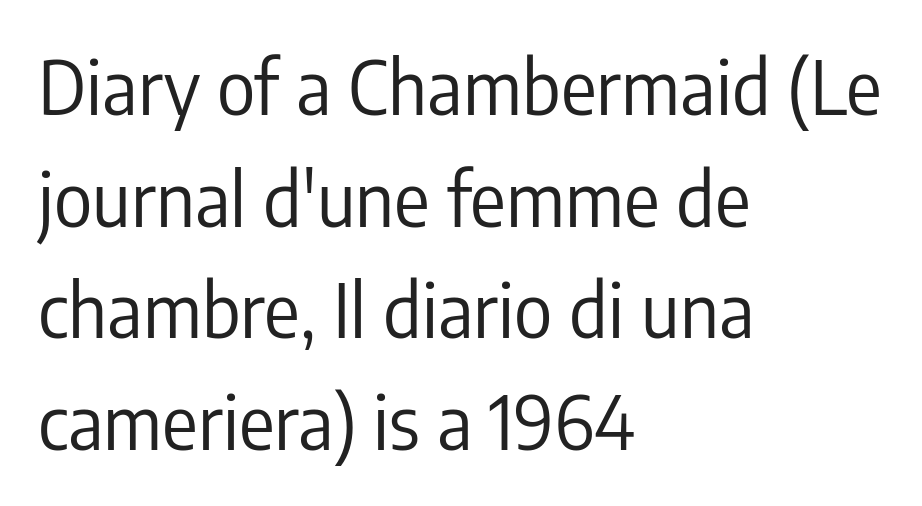
{"serif": "no", "italic": "no", "bold": "no", "weight": "regular", "width": "condensed", "stroke_contrast": "low", "x_height": "medium", "monospaced": "no", "underline": "no", "align": "left", "line_spacing": "normal", "line_spacing_ratio": 1.51, "letter_spacing": "normal", "letter_spacing_em": 0.0, "glyph_px": 74}
